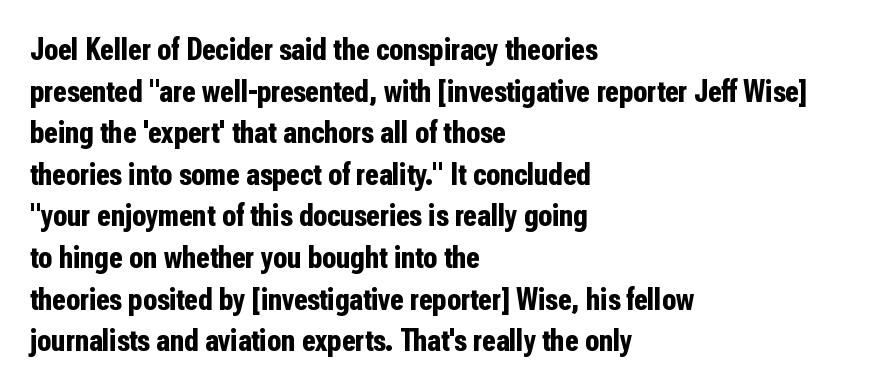
The image shows 32 px bold, condensed sans-serif type, upright; set left-aligned, normal line spacing (1.3x), normal letter spacing, not underlined; low stroke contrast and a medium x-height.
